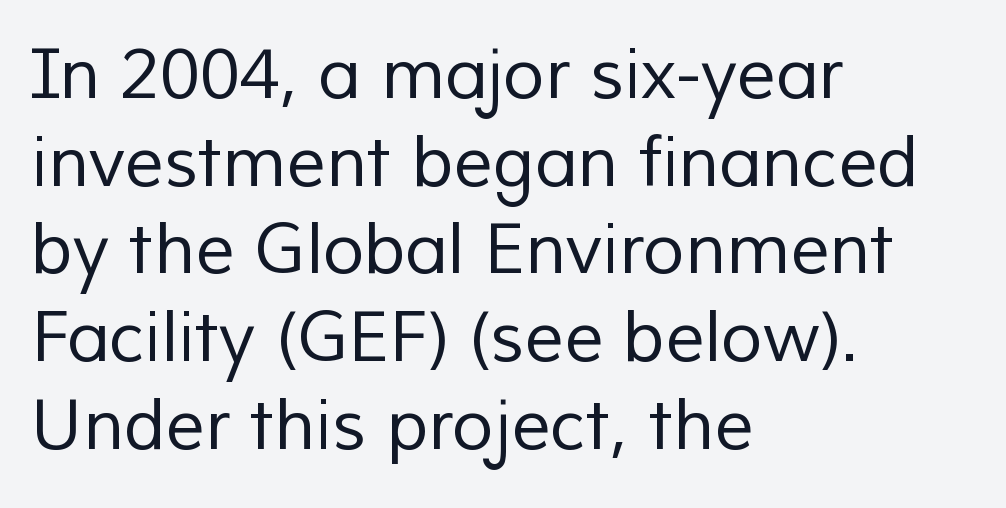
The image shows 69 px regular-weight sans-serif type; set left-aligned, normal line spacing (1.27x), normal letter spacing, not underlined; low stroke contrast and a medium x-height.
